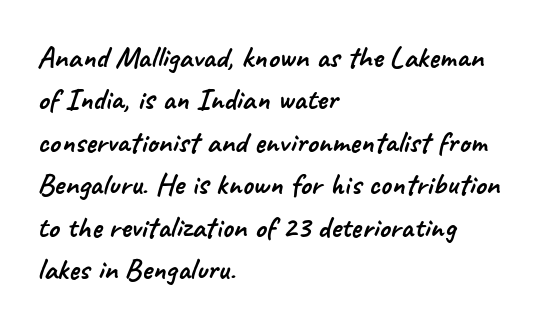
The image shows 31 px sans-serif type; set left-aligned, normal line spacing (1.37x), normal letter spacing, not underlined; low stroke contrast and a small x-height.
